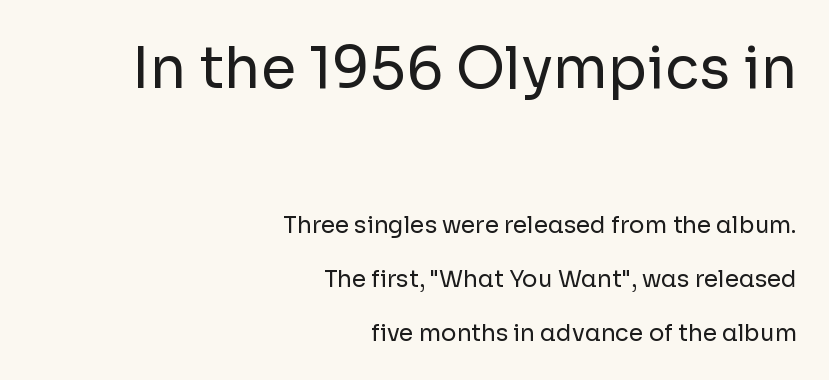
Q: Is the text bold? A: No.
Q: Is the text italic (slanted)? A: No, it is upright.
Q: Is the typeface a serif or a sans-serif typeface? A: Sans-serif.
Q: Is the text underlined? A: No.
Q: How is the paragraph aligned? A: Right-aligned.
Q: Is the spacing between letters normal or unusually wide? A: Normal.
Q: Is the spacing between lines tight, normal or loose? A: Loose.
Q: Which block of text is set in a larger size, the first (top) or the second (bottom)? A: The first (top) one.
Q: Width (condensed, normal, or wide)? A: Normal.
Q: Stroke contrast? A: Low.
Q: x-height? A: Medium.
Q: Monospaced? A: No.
